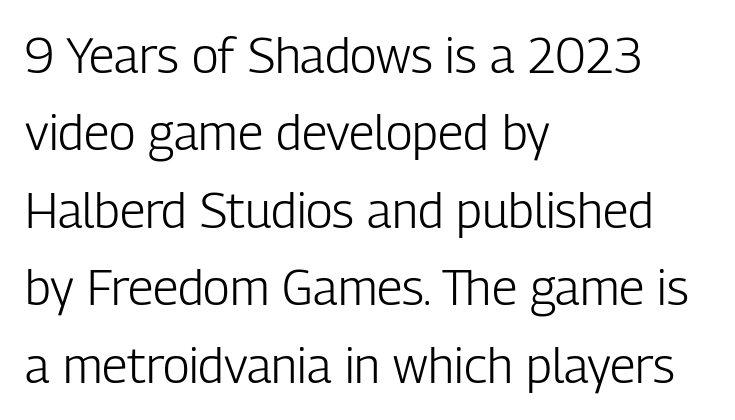
{"serif": "no", "italic": "no", "bold": "no", "weight": "light", "width": "condensed", "stroke_contrast": "low", "x_height": "medium", "monospaced": "no", "underline": "no", "align": "left", "line_spacing": "normal", "line_spacing_ratio": 1.58, "letter_spacing": "normal", "letter_spacing_em": 0.0, "glyph_px": 49}
